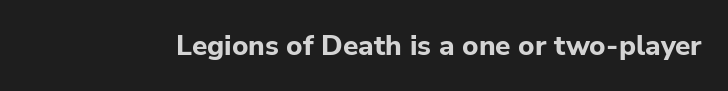
Q: Is the text bold? A: Yes.
Q: Is the text italic (slanted)? A: No, it is upright.
Q: Is the typeface a serif or a sans-serif typeface? A: Sans-serif.
Q: Is the text underlined? A: No.
Q: Is the spacing between letters normal or unusually wide? A: Normal.
Q: Width (condensed, normal, or wide)? A: Normal.
Q: Stroke contrast? A: Low.
Q: x-height? A: Medium.
Q: Monospaced? A: No.
